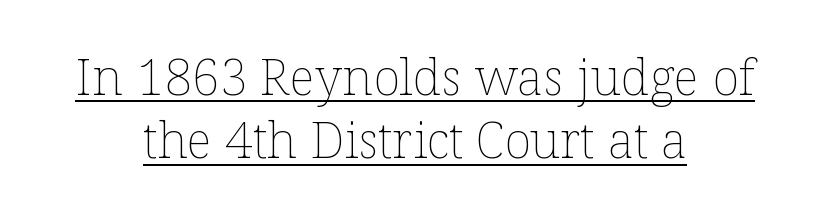
Centered paragraph, ragged on both sides. In terms of posture, this sample is upright. Each new line begins a customary step beneath the previous one. The passage shown is typed in a proportional face where columns would drift. Check the space under the baseline: a stroke is drawn there. No chunkiness to these letters — they're not bold.
